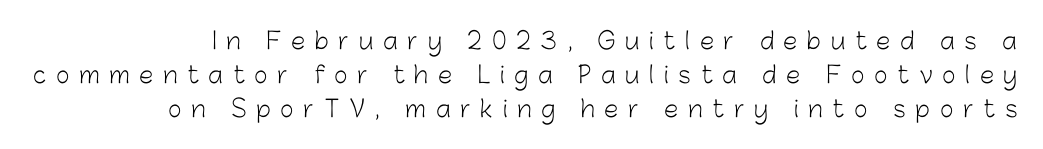
The image shows 23 px text type, upright; set normal line spacing (1.47x), unusually wide letter spacing (+0.43 em), not underlined.
